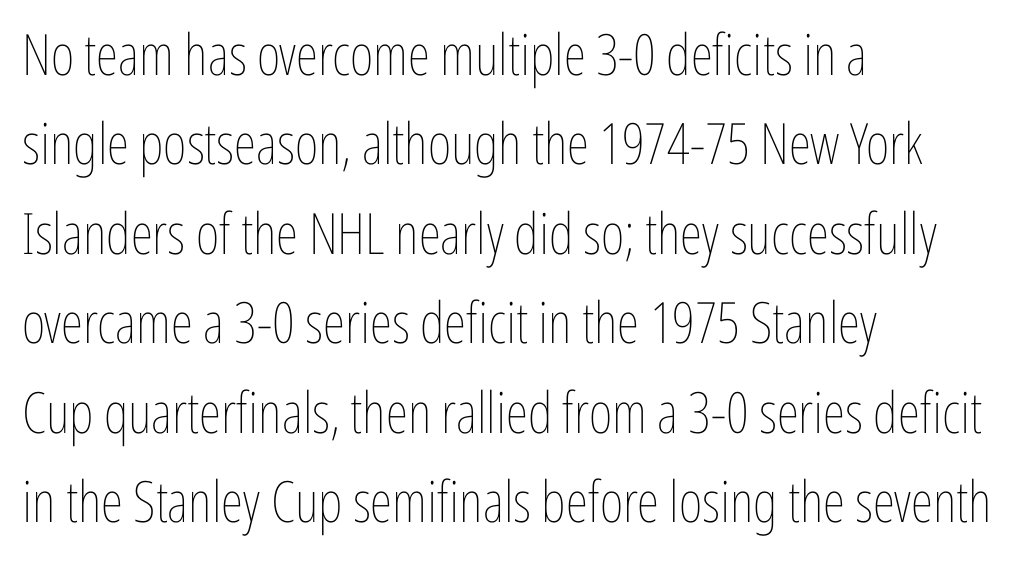
The foot of each line stays bare and open. Interline gaps are of average width in this sample. Typeset ragged right — the left edge is the straight one. Looks like regular typesetting: each glyph gets only the width it needs.
